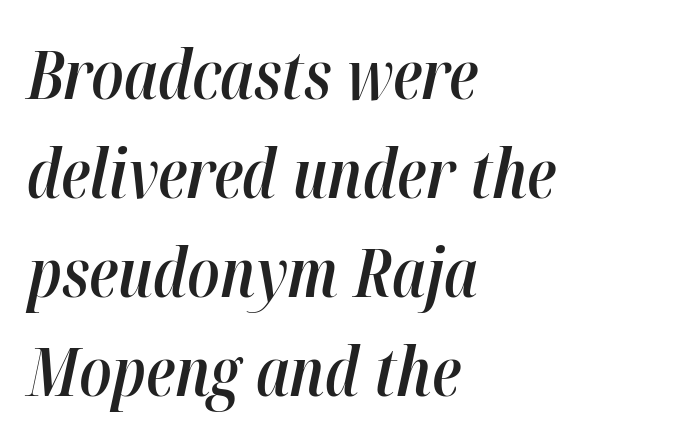
{"italic": "yes", "lean": "right", "slant_degrees": 12, "bold": "semi", "weight": "semibold", "width": "condensed", "stroke_contrast": "high", "x_height": "medium", "monospaced": "no", "underline": "no", "align": "left", "line_spacing": "normal", "line_spacing_ratio": 1.48, "letter_spacing": "normal", "letter_spacing_em": 0.0, "glyph_px": 67}
